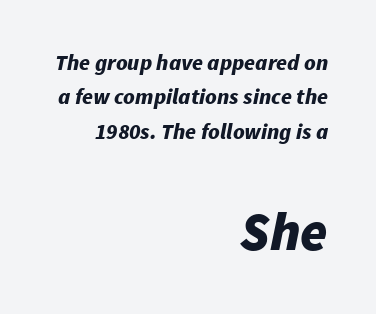
The specimen reads as italic at a glance. The passage shown begins with its smaller block and ends with its larger one. Check the space under the baseline: it is left empty. Where is the straight margin? On the right. Baseline-to-baseline distance is the conventional proportion of letter height. The letters advance in unequal steps, a hallmark of proportional type.
